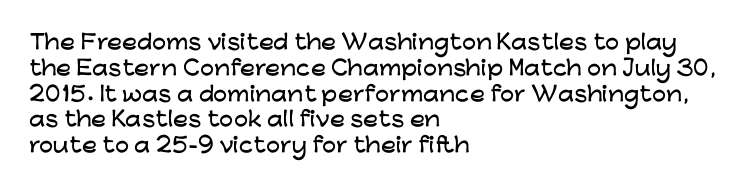
The image shows 20 px text type, upright; set left-aligned, normal line spacing (1.29x), normal letter spacing, not underlined.
